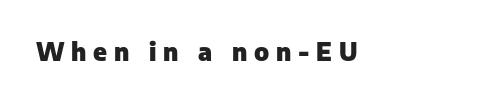
Q: Is the text bold? A: Yes.
Q: Is the text italic (slanted)? A: No, it is upright.
Q: Is the text underlined? A: No.
Q: Is the spacing between letters normal or unusually wide? A: Unusually wide.
